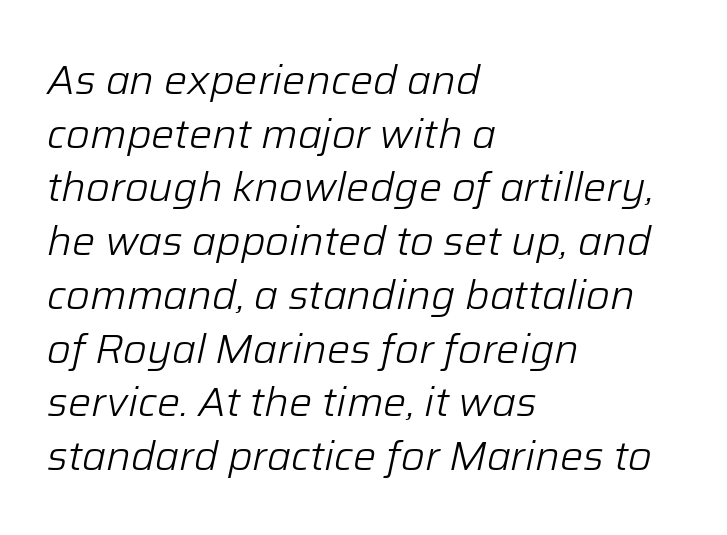
A typesetter would call this proportional, since set widths differ per character. A bare baseline throughout the passage. Rows of type keep a routine distance in the vertical direction. Between one letter and the next there's only the usual sliver of space. In CSS terms this would be text-align: left.
